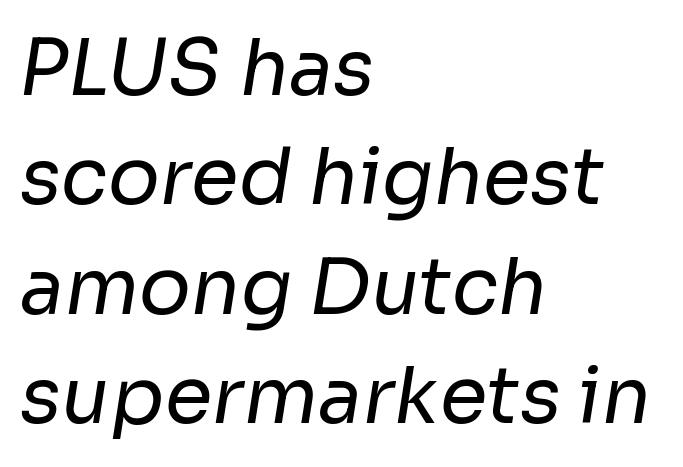
Q: Is the text bold? A: No.
Q: Is the typeface a serif or a sans-serif typeface? A: Sans-serif.
Q: Is the text underlined? A: No.
Q: How is the paragraph aligned? A: Left-aligned.
Q: Is the spacing between letters normal or unusually wide? A: Normal.
Q: Is the spacing between lines tight, normal or loose? A: Normal.
Q: Width (condensed, normal, or wide)? A: Normal.
Q: Stroke contrast? A: Low.
Q: x-height? A: Medium.
Q: Monospaced? A: No.
